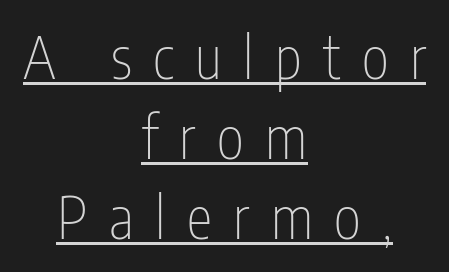
Counters stay open thanks to moderate or lighter strokes. The passage shown is underscored from start to finish. Line spacing here is normal. The face used here is proportionally spaced, like ordinary book or web type. Each letter's strokes conclude bluntly, with no projecting serifs.
